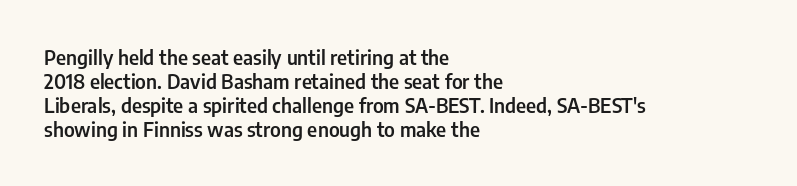
{"italic": "no", "bold": "semi", "underline": "no", "align": "left", "line_spacing_ratio": 1.2, "letter_spacing": "normal", "letter_spacing_em": 0.0, "glyph_px": 20}
